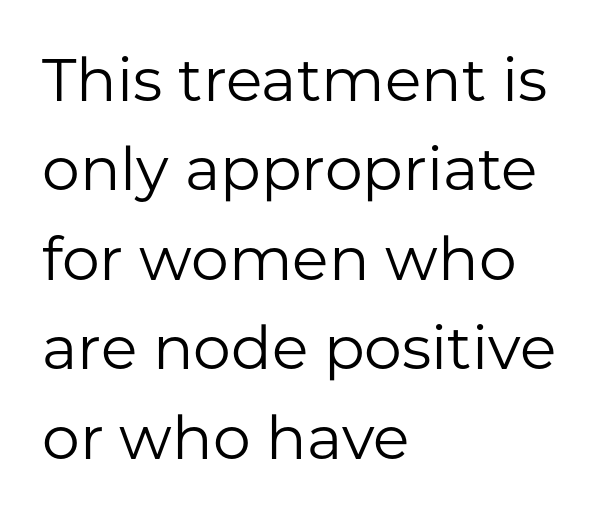
Q: Is the text bold? A: No.
Q: Is the text italic (slanted)? A: No, it is upright.
Q: Is the typeface a serif or a sans-serif typeface? A: Sans-serif.
Q: Is the text underlined? A: No.
Q: How is the paragraph aligned? A: Left-aligned.
Q: Is the spacing between letters normal or unusually wide? A: Normal.
Q: Is the spacing between lines tight, normal or loose? A: Normal.
Q: Width (condensed, normal, or wide)? A: Normal.
Q: Stroke contrast? A: Low.
Q: x-height? A: Medium.
Q: Monospaced? A: No.
